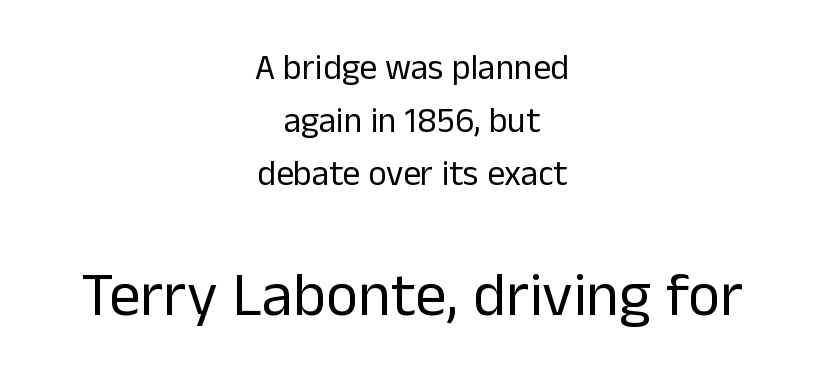
Size hierarchy here favors the trailing block over the leading one. Do the characters align in a grid? No, the font is proportional. Notice how the passage keeps no hard edge, just a central spine. Italic: no, the glyphs are upright roman.
